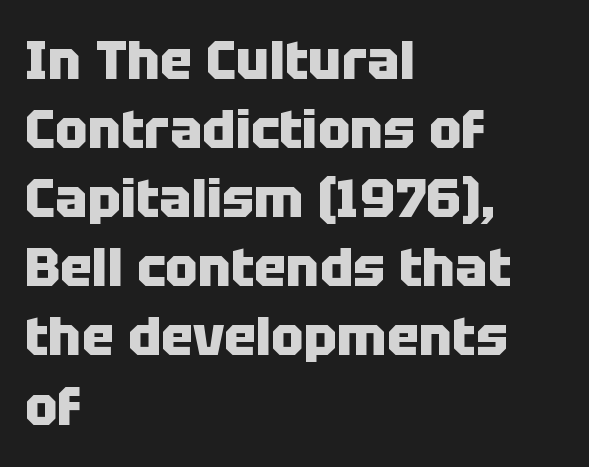
The image shows 54 px heavy sans-serif type, upright; set left-aligned, normal line spacing (1.28x), normal letter spacing, not underlined; low stroke contrast and a large x-height.
